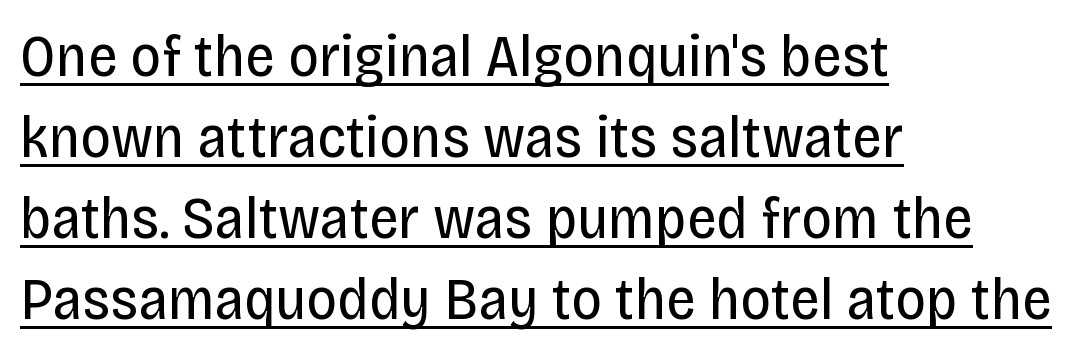
Rows of type keep a routine distance in the vertical direction. Somebody hit Ctrl+U on this one — the words are underlined. Each word holds together tightly as a unit, with standard inter-letter gaps. A typesetter would call this proportional, since set widths differ per character. Where is the straight margin? On the left.
